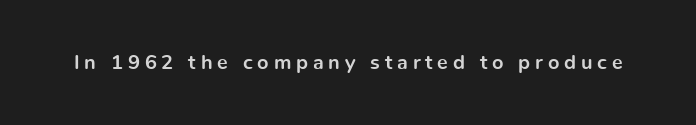
Q: Is the text bold? A: Yes.
Q: Is the text italic (slanted)? A: No, it is upright.
Q: Is the text underlined? A: No.
Q: Is the spacing between letters normal or unusually wide? A: Unusually wide.
